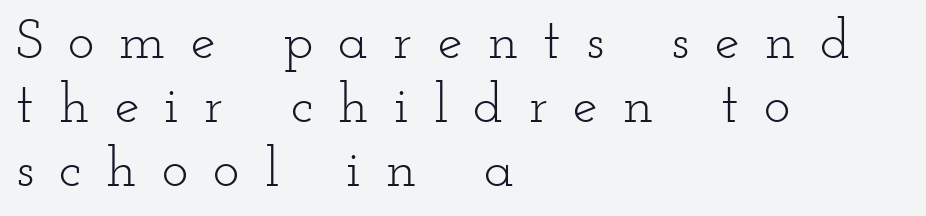
{"serif": "yes", "italic": "no", "bold": "no", "weight": "light", "width": "wide", "stroke_contrast": "low", "x_height": "small", "monospaced": "no", "underline": "no", "align": "left", "line_spacing": "tight", "line_spacing_ratio": 1.14, "letter_spacing": "wide", "letter_spacing_em": 0.45, "glyph_px": 56}
